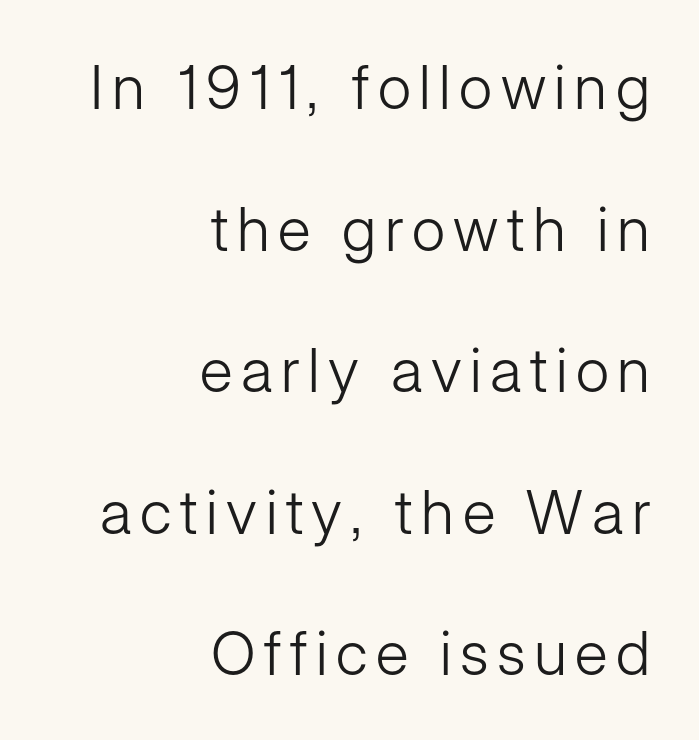
{"serif": "no", "italic": "no", "bold": "no", "weight": "light", "width": "normal", "stroke_contrast": "low", "x_height": "medium", "monospaced": "no", "underline": "no", "align": "right", "line_spacing": "loose", "line_spacing_ratio": 2.32, "glyph_px": 61}
